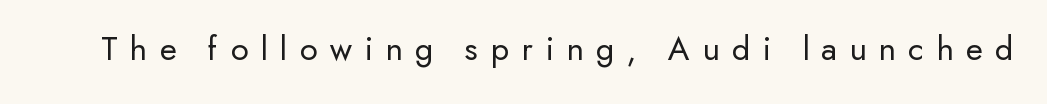
The image shows 35 px regular-weight sans-serif type, upright; set unusually wide letter spacing (+0.35 em), not underlined; low stroke contrast and a small x-height.
